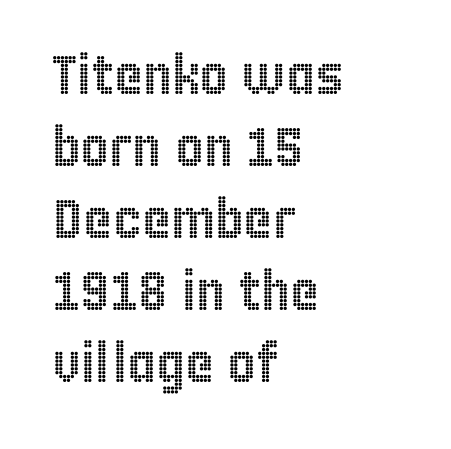
The image shows 55 px condensed type, upright; set left-aligned, normal line spacing (1.31x), normal letter spacing, not underlined; a large x-height.
